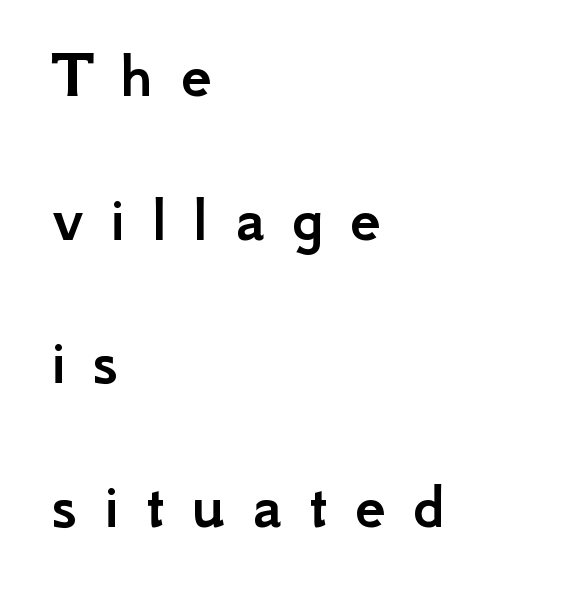
The image shows 69 px sans-serif type, upright; set left-aligned, loose line spacing (2.08x), unusually wide letter spacing (+0.39 em), not underlined; low stroke contrast and a small x-height.
